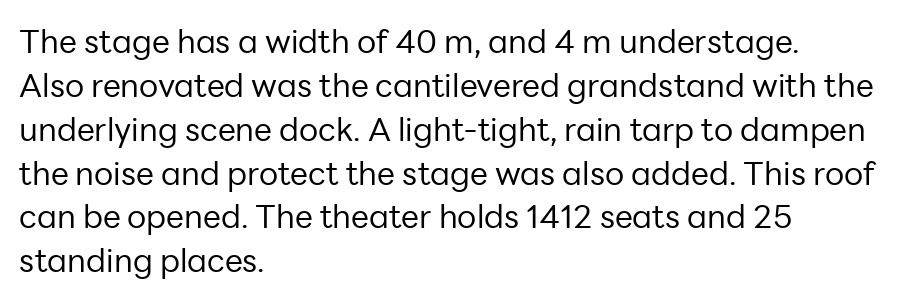
Q: Is the text bold? A: No.
Q: Is the text italic (slanted)? A: No, it is upright.
Q: Is the typeface a serif or a sans-serif typeface? A: Sans-serif.
Q: Is the text underlined? A: No.
Q: How is the paragraph aligned? A: Left-aligned.
Q: Is the spacing between letters normal or unusually wide? A: Normal.
Q: Is the spacing between lines tight, normal or loose? A: Normal.
Q: Width (condensed, normal, or wide)? A: Normal.
Q: Stroke contrast? A: Low.
Q: x-height? A: Medium.
Q: Monospaced? A: No.
